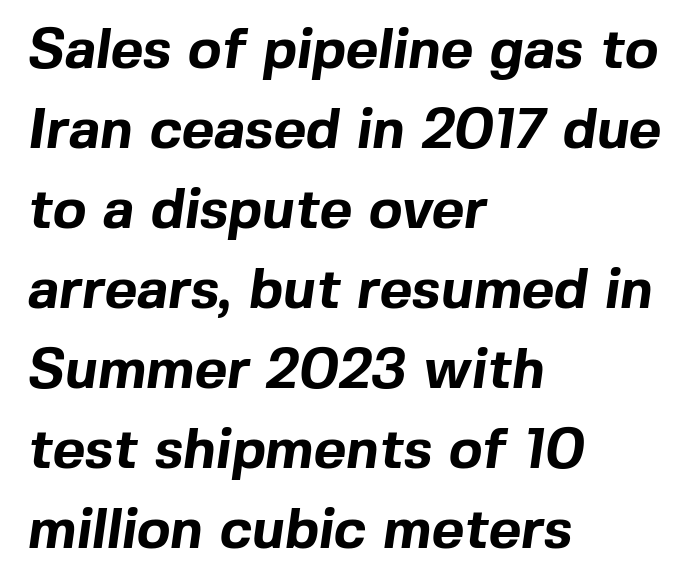
The image shows 56 px bold sans-serif type; set left-aligned, normal line spacing (1.43x), normal letter spacing, not underlined; a medium x-height.
